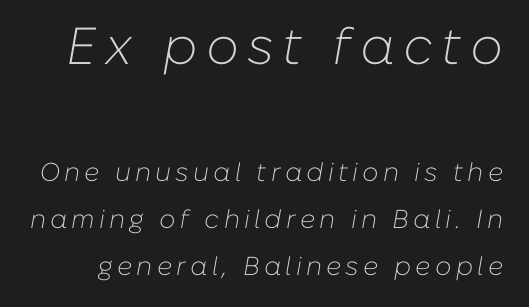
The image shows 52 px light type, italic (leaning right); set line spacing 1.81x, not underlined; the first (top) block is 2.0x larger; low stroke contrast and a medium x-height.
